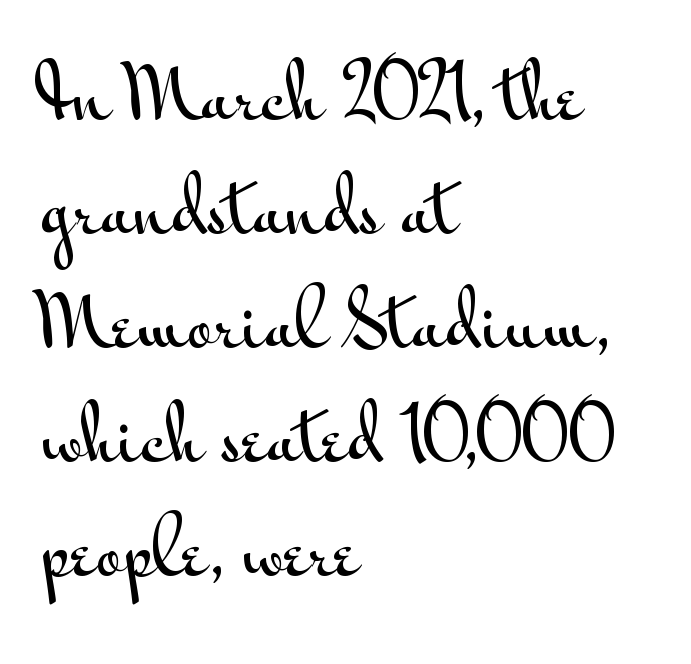
{"serif": "no", "width": "wide", "stroke_contrast": "medium", "x_height": "small", "monospaced": "no", "underline": "no", "align": "left", "line_spacing": "normal", "line_spacing_ratio": 1.56, "letter_spacing": "normal", "letter_spacing_em": 0.0, "glyph_px": 73}
